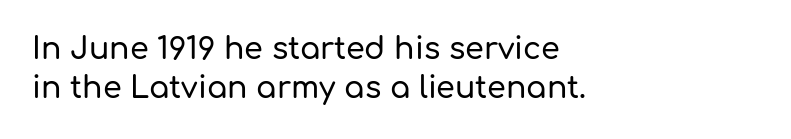
{"serif": "no", "italic": "no", "width": "normal", "stroke_contrast": "low", "x_height": "medium", "monospaced": "no", "underline": "no", "align": "left", "line_spacing": "normal", "line_spacing_ratio": 1.31, "letter_spacing": "normal", "letter_spacing_em": 0.0, "glyph_px": 30}
